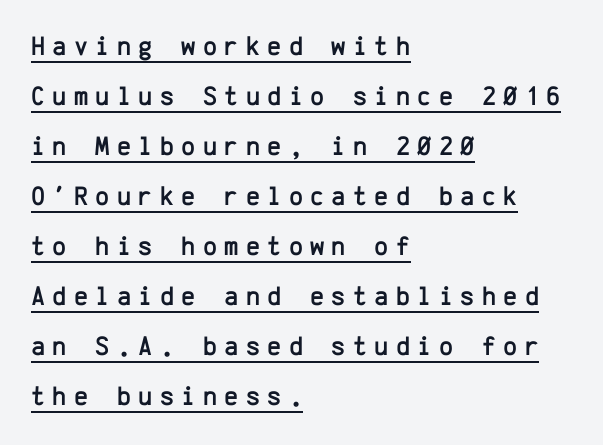
{"italic": "no", "underline": "yes", "align": "left", "line_spacing_ratio": 1.85, "letter_spacing": "wide", "letter_spacing_em": 0.27, "glyph_px": 27}
